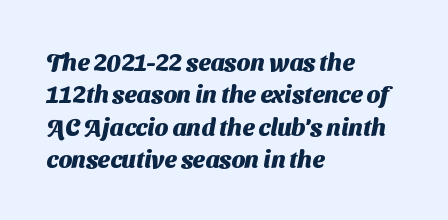
{"bold": "yes", "underline": "no", "align": "left", "line_spacing": "normal", "line_spacing_ratio": 1.35, "letter_spacing": "normal", "letter_spacing_em": 0.0, "glyph_px": 24}
